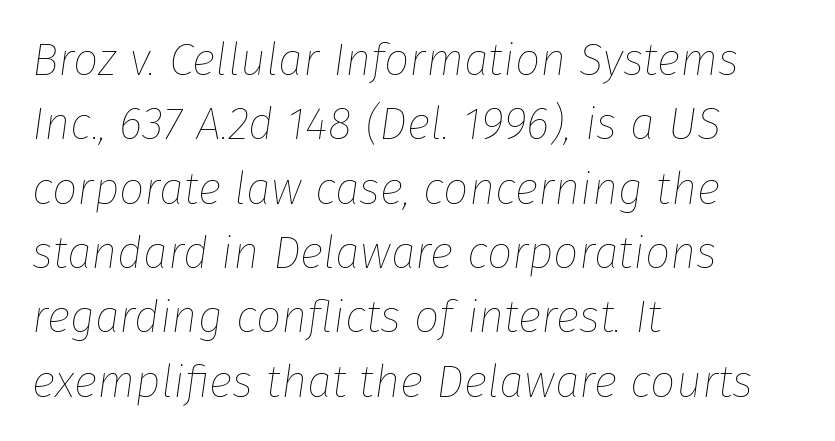
Beneath every word, the page is bare. Caption: multi-line text, flush left, ragged right. Every character sits at an angle, as italics do. Spacing verdict: proportional, widths tailored to each character. Horizontal bands of white between lines are of average thickness. Stroke mass is kept to a normal reading level or below.
